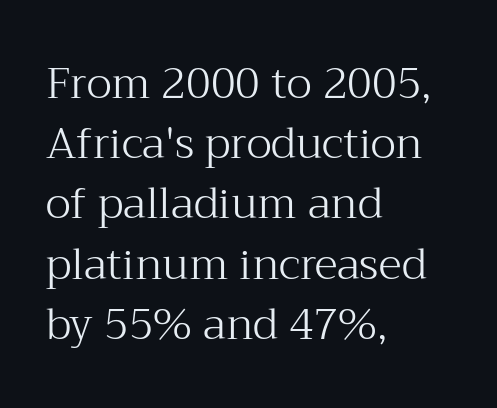
Q: Is the text bold? A: No.
Q: Is the text italic (slanted)? A: No, it is upright.
Q: Is the typeface a serif or a sans-serif typeface? A: Serif.
Q: Is the text underlined? A: No.
Q: How is the paragraph aligned? A: Left-aligned.
Q: Is the spacing between letters normal or unusually wide? A: Normal.
Q: Is the spacing between lines tight, normal or loose? A: Normal.
Q: Width (condensed, normal, or wide)? A: Normal.
Q: Stroke contrast? A: Medium.
Q: x-height? A: Medium.
Q: Monospaced? A: No.
